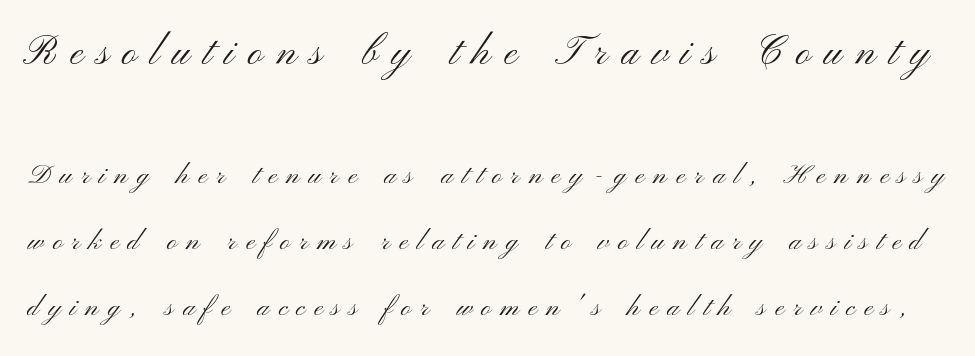
Q: Is the text bold? A: No.
Q: Is the text italic (slanted)? A: Yes.
Q: Is the typeface a serif or a sans-serif typeface? A: Sans-serif.
Q: Is the text underlined? A: No.
Q: Is the spacing between letters normal or unusually wide? A: Unusually wide.
Q: Is the spacing between lines tight, normal or loose? A: Loose.
Q: Which block of text is set in a larger size, the first (top) or the second (bottom)? A: The first (top) one.
Q: Width (condensed, normal, or wide)? A: Wide.
Q: Stroke contrast? A: Medium.
Q: x-height? A: Small.
Q: Monospaced? A: No.
